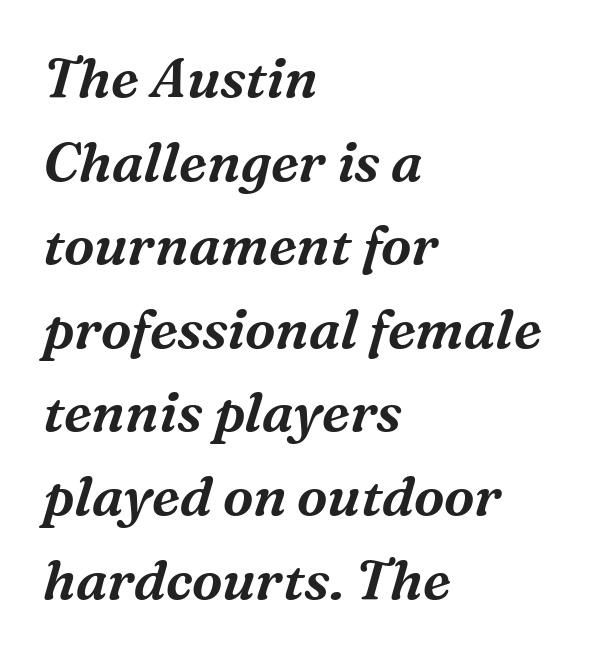
Q: Is the text italic (slanted)? A: Yes, it leans right by about 16 degrees.
Q: Is the typeface a serif or a sans-serif typeface? A: Serif.
Q: Is the text underlined? A: No.
Q: How is the paragraph aligned? A: Left-aligned.
Q: Is the spacing between letters normal or unusually wide? A: Normal.
Q: Is the spacing between lines tight, normal or loose? A: Normal.
Q: Width (condensed, normal, or wide)? A: Normal.
Q: Stroke contrast? A: Medium.
Q: x-height? A: Medium.
Q: Monospaced? A: No.
